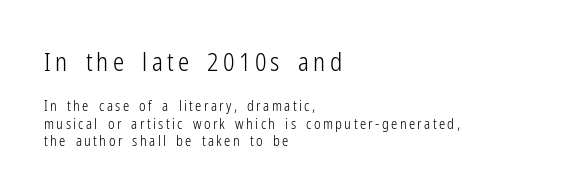
{"italic": "no", "bold": "no", "underline": "no", "align": "left", "line_spacing": "normal", "line_spacing_ratio": 1.27, "larger_block": "first", "size_ratio": 1.79, "glyph_px": 25}
